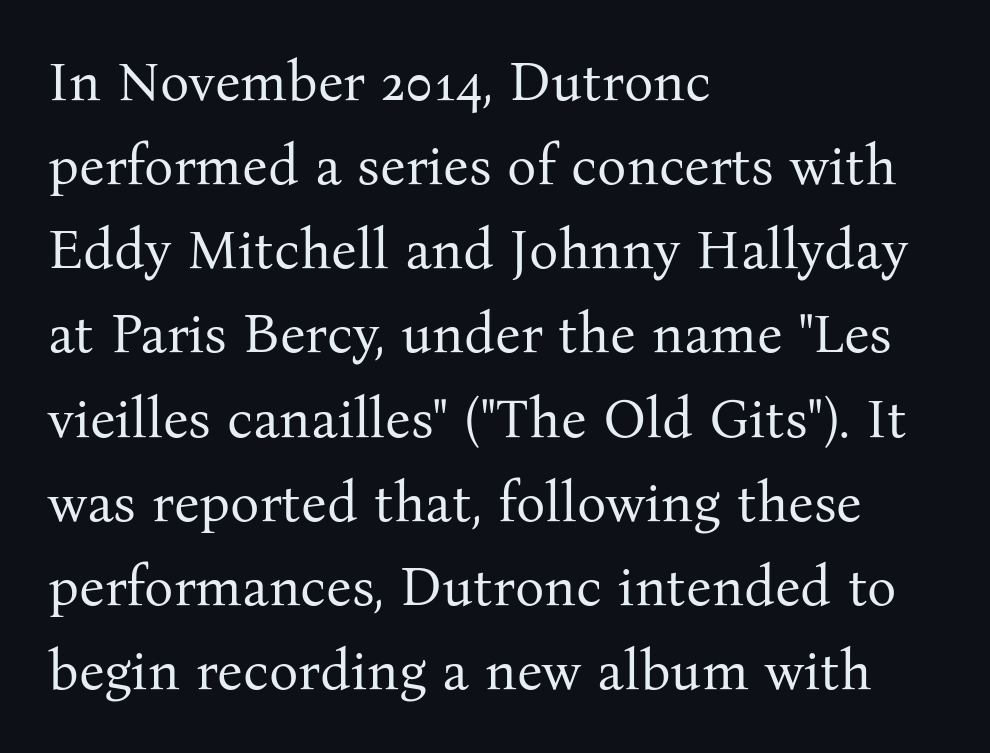
The image shows 55 px regular-weight serif type, upright; set left-aligned, normal line spacing (1.53x), normal letter spacing, not underlined; medium stroke contrast and a medium x-height.
